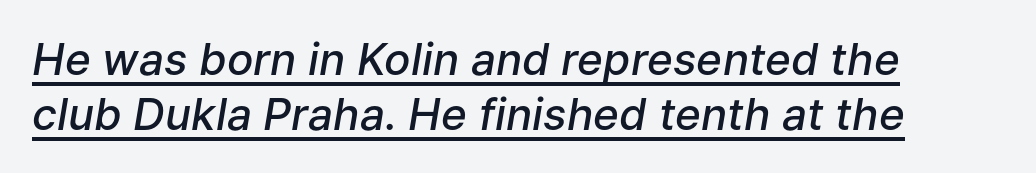
{"italic": "yes", "lean": "right", "slant_degrees": 9, "bold": "semi", "weight": "semibold", "width": "normal", "stroke_contrast": "low", "x_height": "medium", "monospaced": "no", "underline": "yes", "align": "left", "line_spacing": "normal", "line_spacing_ratio": 1.25, "letter_spacing": "normal", "letter_spacing_em": 0.0, "glyph_px": 44}
